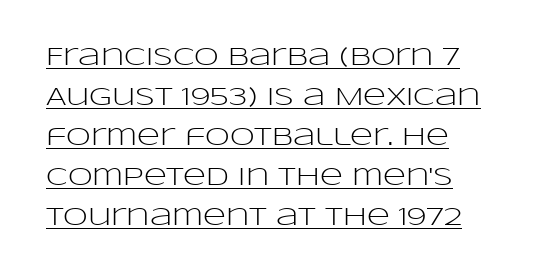
The image shows 25 px text type, upright; set left-aligned, normal line spacing (1.6x), normal letter spacing, underlined.
